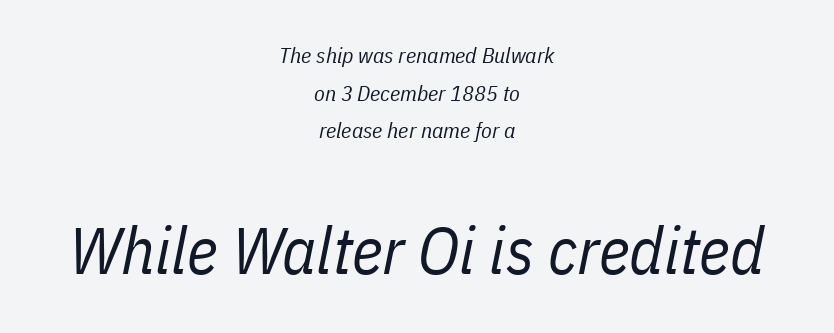
The image shows 66 px regular-weight, condensed type, italic (leaning right); set centered, line spacing 1.71x, normal letter spacing, not underlined; the second (bottom) block is 3.0x larger; low stroke contrast and a medium x-height.
